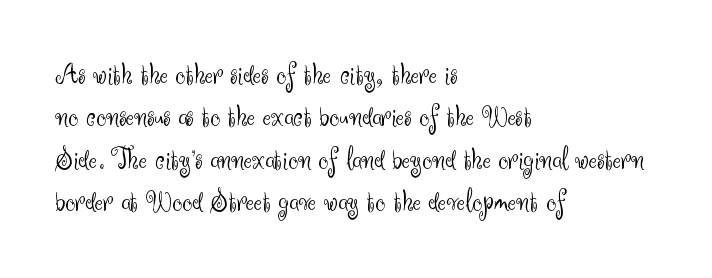
The image shows 31 px light sans-serif type, upright; set left-aligned, normal line spacing (1.37x), normal letter spacing, not underlined; medium stroke contrast and a small x-height.
